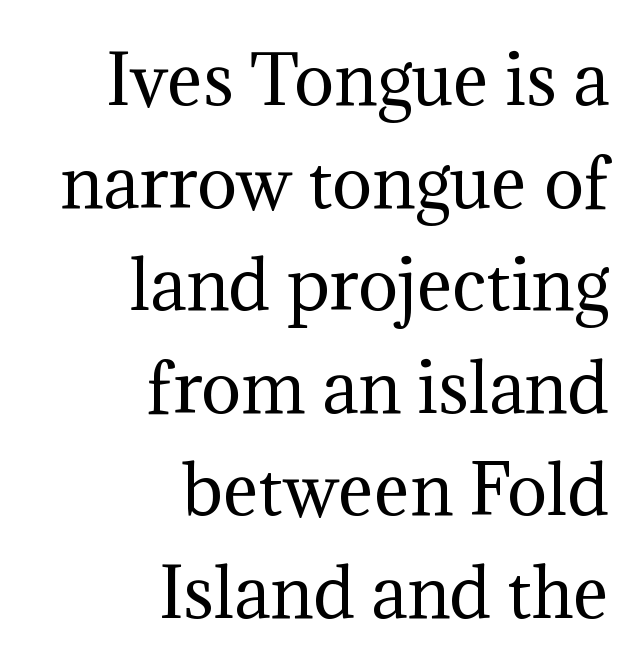
These lines stack with their right ends in a neat column. If you measured baseline to baseline, you'd find a middling distance. Tall strokes in this sample are plumb rather than angled. How are the letters spaced? Ordinarily, with no added tracking. Check under the words: just untouched page.
